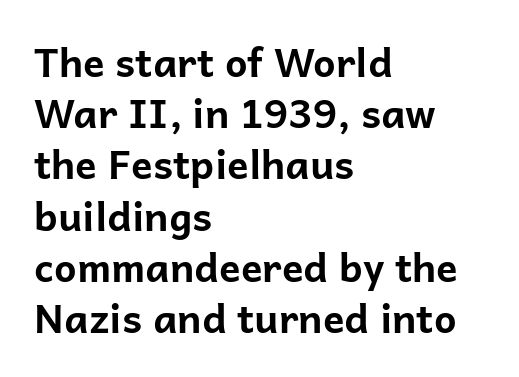
The image shows 40 px bold sans-serif type, upright; set left-aligned, normal line spacing (1.28x), normal letter spacing, not underlined; low stroke contrast and a medium x-height.
